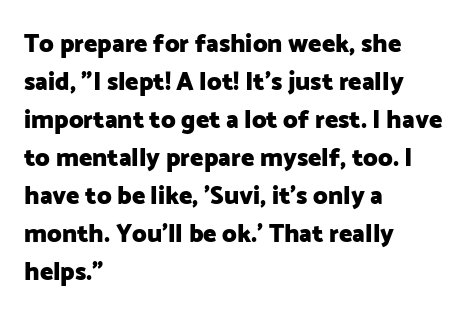
Leftover space on each line is placed entirely after the last word. Normally led — the rows are evenly, conventionally spaced. Type without underlining. Here the glyphs are tracked normally, forming tight word shapes.
